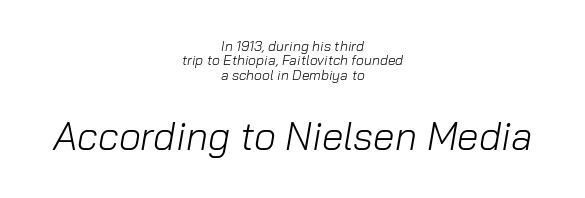
A typesetter would mark this as italic. The words here are not underlined. The font is comparable to plain body text, perhaps lighter. A typesetter would call this zero additional tracking. The designer dialed line spacing down below the default. Looks like regular typesetting: each glyph gets only the width it needs.
